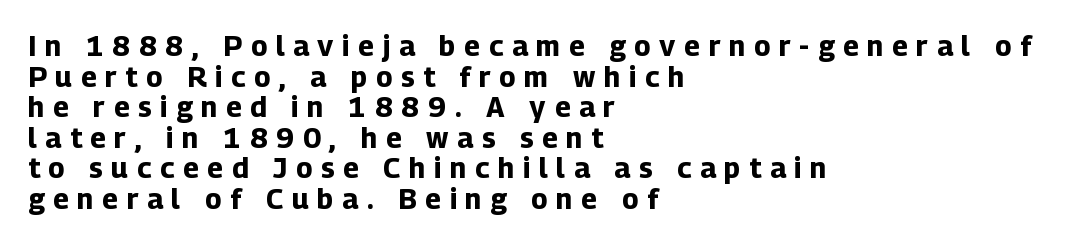
The image shows 28 px bold sans-serif type, upright; set left-aligned, tight line spacing (1.09x), unusually wide letter spacing (+0.31 em), not underlined; low stroke contrast and a medium x-height.
